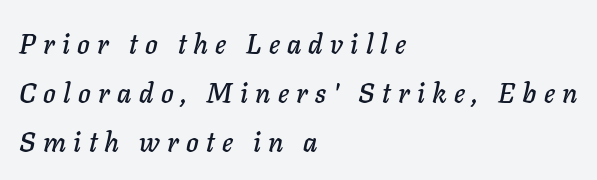
Q: Is the text italic (slanted)? A: Yes, it leans right by about 11 degrees.
Q: Is the text underlined? A: No.
Q: How is the paragraph aligned? A: Left-aligned.
Q: Is the spacing between letters normal or unusually wide? A: Unusually wide.
